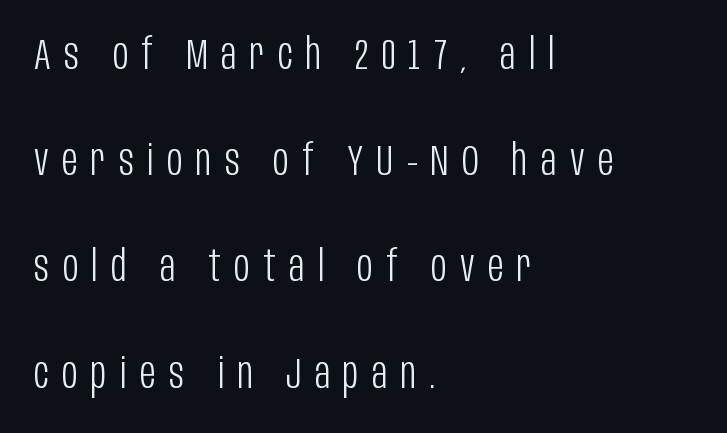
Q: Is the text bold? A: No.
Q: Is the text italic (slanted)? A: No, it is upright.
Q: Is the typeface a serif or a sans-serif typeface? A: Sans-serif.
Q: Is the text underlined? A: No.
Q: How is the paragraph aligned? A: Left-aligned.
Q: Is the spacing between letters normal or unusually wide? A: Unusually wide.
Q: Is the spacing between lines tight, normal or loose? A: Loose.
Q: Width (condensed, normal, or wide)? A: Condensed.
Q: Stroke contrast? A: Low.
Q: x-height? A: Large.
Q: Monospaced? A: No.
